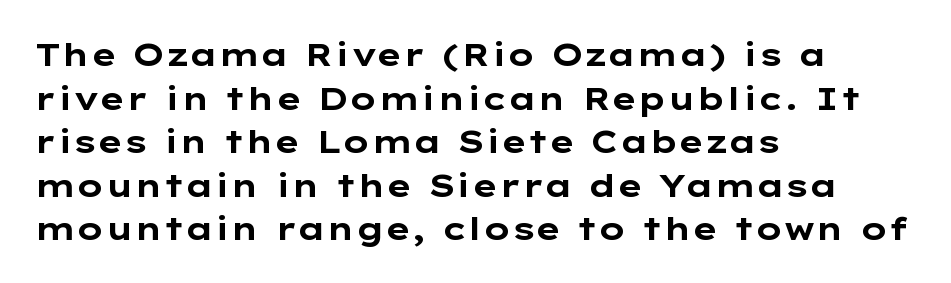
{"serif": "no", "italic": "no", "bold": "yes", "weight": "bold", "width": "wide", "stroke_contrast": "low", "x_height": "medium", "monospaced": "no", "underline": "no", "align": "left", "line_spacing": "normal", "line_spacing_ratio": 1.36, "letter_spacing": "normal", "letter_spacing_em": 0.0, "glyph_px": 32}
